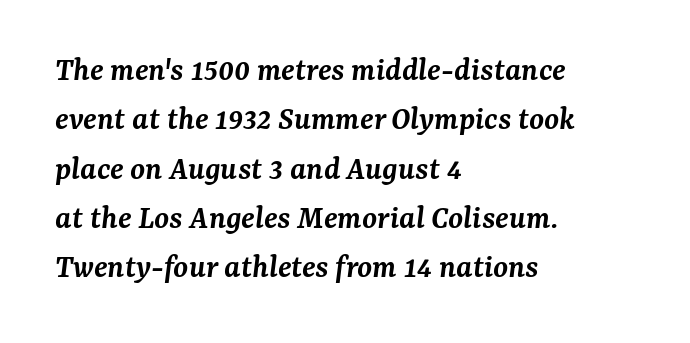
{"serif": "yes", "italic": "yes", "lean": "right", "slant_degrees": 7, "bold": "semi", "weight": "semibold", "width": "normal", "stroke_contrast": "medium", "x_height": "medium", "monospaced": "no", "underline": "no", "align": "left", "line_spacing": "normal", "line_spacing_ratio": 1.45, "letter_spacing": "normal", "letter_spacing_em": 0.0, "glyph_px": 34}
